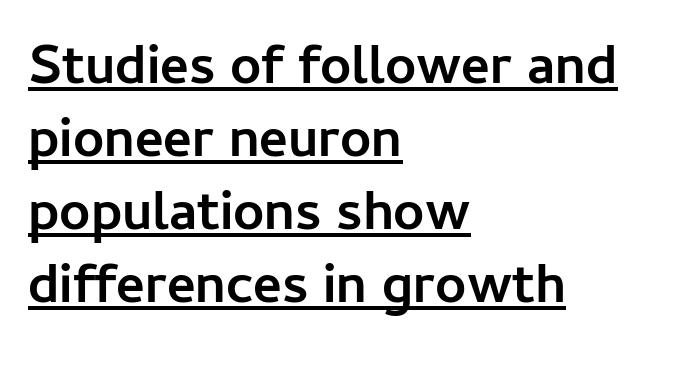
{"serif": "no", "italic": "no", "bold": "yes", "weight": "semibold", "width": "normal", "stroke_contrast": "low", "x_height": "medium", "monospaced": "no", "underline": "yes", "align": "left", "line_spacing": "normal", "line_spacing_ratio": 1.33, "letter_spacing": "normal", "letter_spacing_em": 0.0, "glyph_px": 55}
